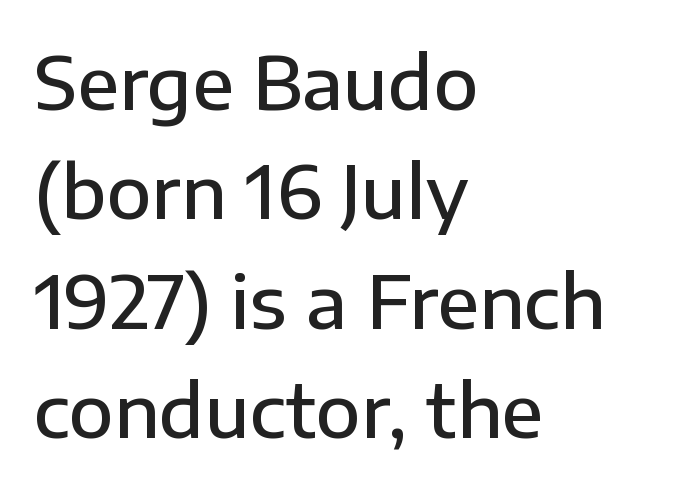
Q: Is the text bold? A: Semi-bold.
Q: Is the text italic (slanted)? A: No, it is upright.
Q: Is the typeface a serif or a sans-serif typeface? A: Sans-serif.
Q: Is the text underlined? A: No.
Q: How is the paragraph aligned? A: Left-aligned.
Q: Is the spacing between letters normal or unusually wide? A: Normal.
Q: Is the spacing between lines tight, normal or loose? A: Normal.
Q: Width (condensed, normal, or wide)? A: Normal.
Q: Stroke contrast? A: Low.
Q: x-height? A: Medium.
Q: Monospaced? A: No.
